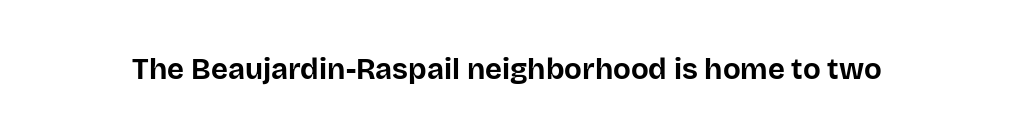
The image shows 29 px bold sans-serif type, upright; set normal letter spacing, not underlined; low stroke contrast and a large x-height.
